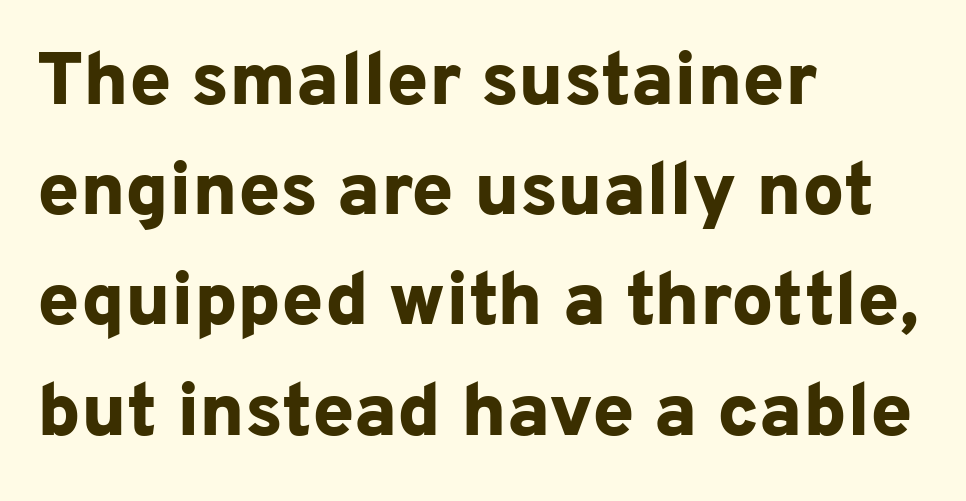
The image shows 75 px bold sans-serif type, upright; set left-aligned, normal line spacing (1.47x), normal letter spacing, not underlined; low stroke contrast and a medium x-height.
